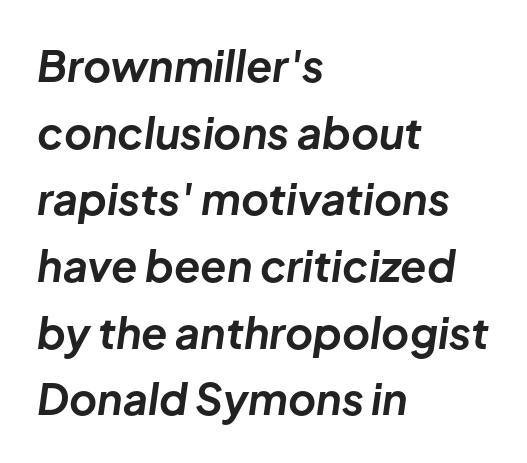
Rows of type keep a routine distance in the vertical direction. The face used here is proportionally spaced, like ordinary book or web type. Compared with ordinary roman type, these characters are visibly tilted. Caption: multi-line text, flush left, ragged right. Each row of text sits above clean, open space.
